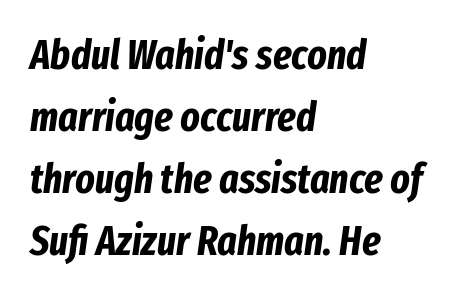
{"italic": "yes", "lean": "right", "slant_degrees": 8, "bold": "yes", "weight": "bold", "width": "condensed", "stroke_contrast": "low", "x_height": "medium", "monospaced": "no", "underline": "no", "align": "left", "line_spacing": "normal", "line_spacing_ratio": 1.51, "letter_spacing": "normal", "letter_spacing_em": 0.0, "glyph_px": 41}
